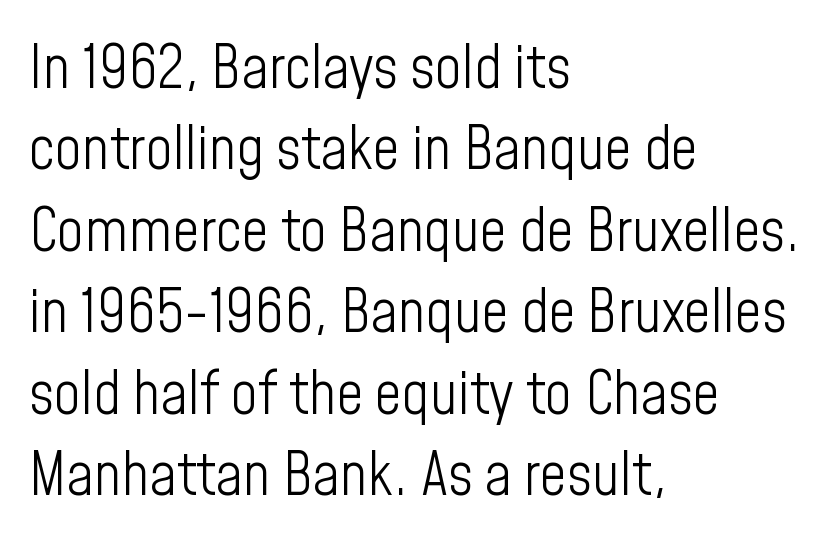
In CSS terms this would be text-align: left. Counters stay open thanks to moderate or lighter strokes. Honestly, there is no underline to notice here at all. Each letter's strokes conclude bluntly, with no projecting serifs. Is there any slant? The stems are plumb. Nobody touched the tracking dial on this one.
